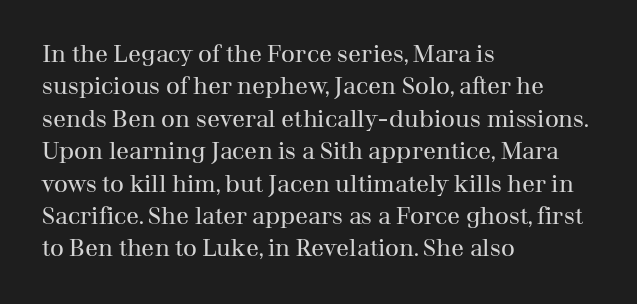
The image shows 24 px text type, upright; set left-aligned, normal line spacing (1.35x), normal letter spacing, not underlined.
